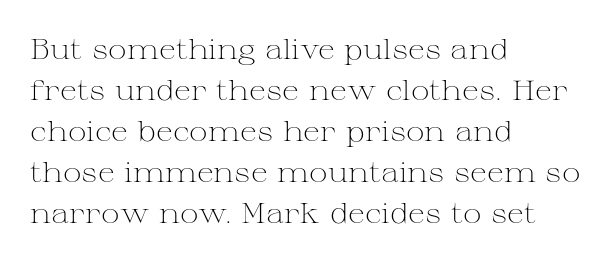
{"serif": "yes", "italic": "no", "bold": "no", "weight": "light", "width": "wide", "stroke_contrast": "medium", "x_height": "medium", "monospaced": "no", "underline": "no", "align": "left", "line_spacing": "normal", "line_spacing_ratio": 1.46, "letter_spacing": "normal", "letter_spacing_em": 0.0, "glyph_px": 28}
